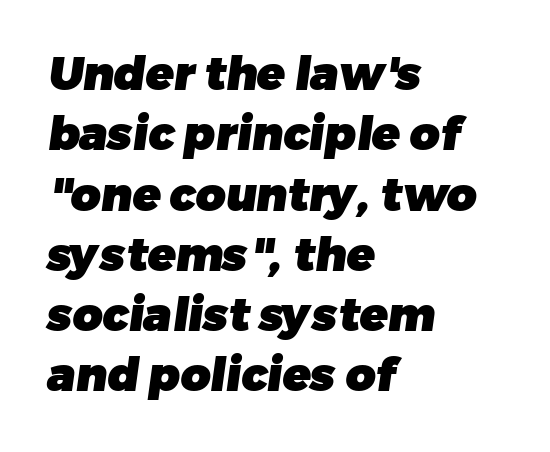
Q: Is the text bold? A: Yes.
Q: Is the typeface a serif or a sans-serif typeface? A: Sans-serif.
Q: Is the text underlined? A: No.
Q: How is the paragraph aligned? A: Left-aligned.
Q: Is the spacing between letters normal or unusually wide? A: Normal.
Q: Is the spacing between lines tight, normal or loose? A: Normal.
Q: Width (condensed, normal, or wide)? A: Normal.
Q: Stroke contrast? A: Low.
Q: x-height? A: Medium.
Q: Monospaced? A: No.
